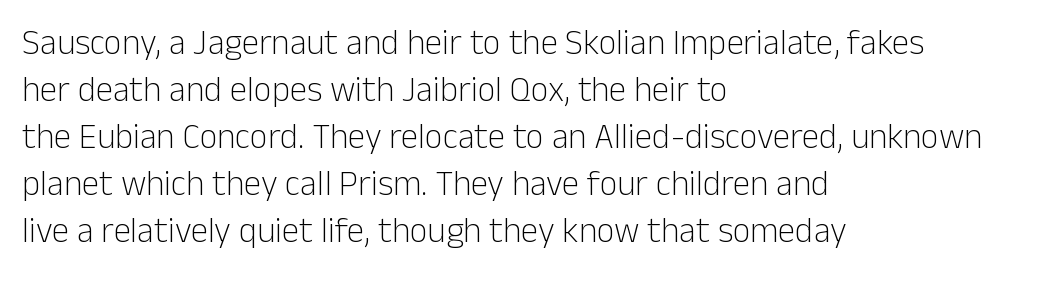
The image shows 35 px light sans-serif type, upright; set left-aligned, normal line spacing (1.34x), normal letter spacing, not underlined; low stroke contrast and a medium x-height.
